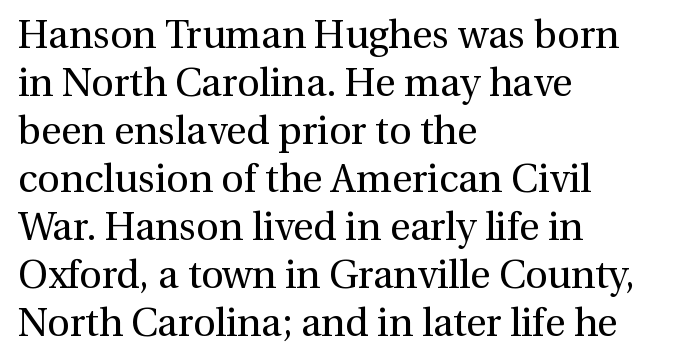
Any mark beneath the type? The region is blank. The lettering holds an erect, upright posture throughout. The face used here is proportionally spaced, like ordinary book or web type. Serifs: yes, visible at the terminals of the letterforms. Line starts are locked; line ends wander.
